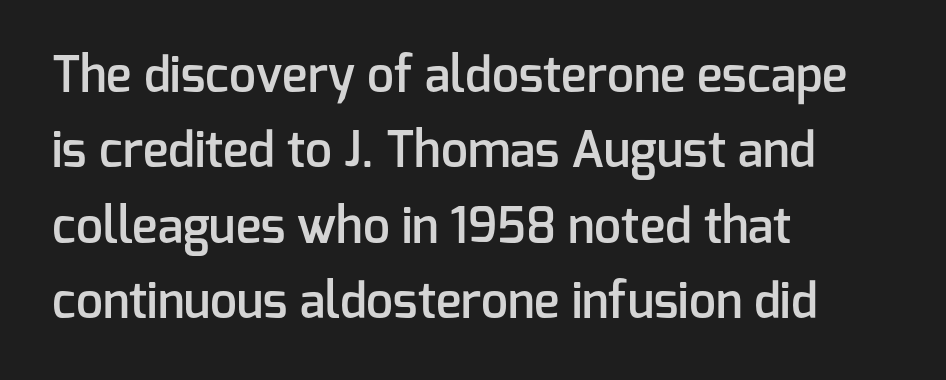
The image shows 48 px semibold sans-serif type, upright; set left-aligned, normal line spacing (1.57x), normal letter spacing, not underlined; low stroke contrast and a medium x-height.
